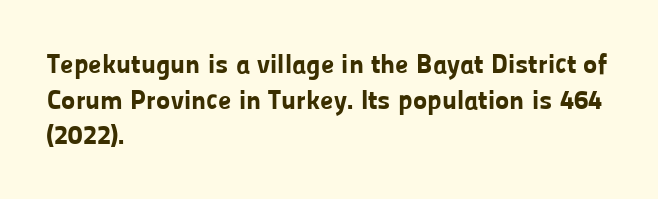
The image shows 27 px bold type, upright; set left-aligned, normal line spacing (1.32x), normal letter spacing, not underlined.
